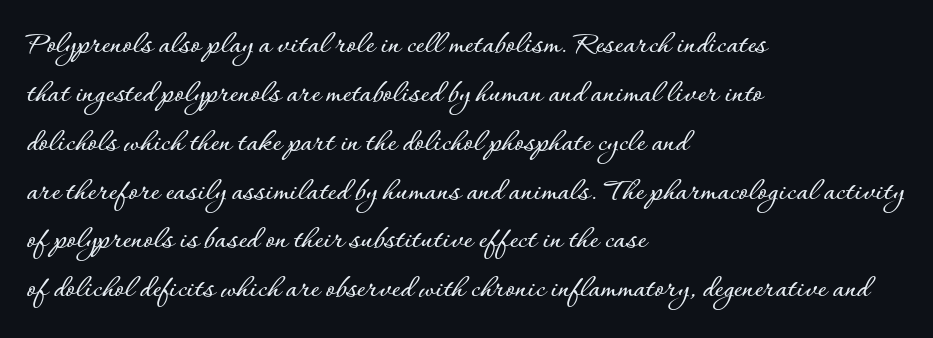
The rendering uses natural spacing where letterforms have individual widths. Caption: standard tracking, unaltered. The block of text has a typical density, with ordinary space between rows.
